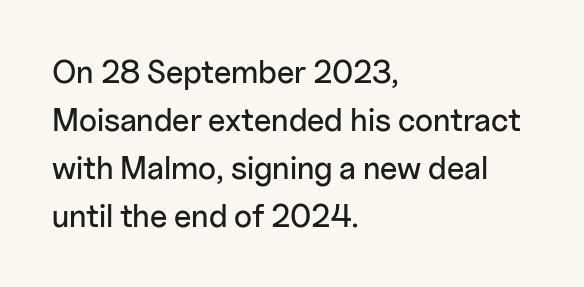
The image shows 32 px sans-serif type, upright; set left-aligned, normal line spacing (1.5x), normal letter spacing, not underlined; low stroke contrast and a medium x-height.
